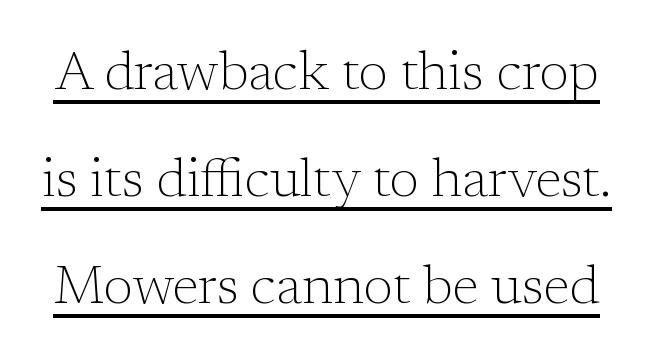
{"serif": "yes", "italic": "no", "bold": "no", "weight": "light", "width": "normal", "stroke_contrast": "low", "x_height": "medium", "monospaced": "no", "underline": "yes", "line_spacing": "loose", "line_spacing_ratio": 1.98, "letter_spacing": "normal", "letter_spacing_em": 0.0, "glyph_px": 54}
